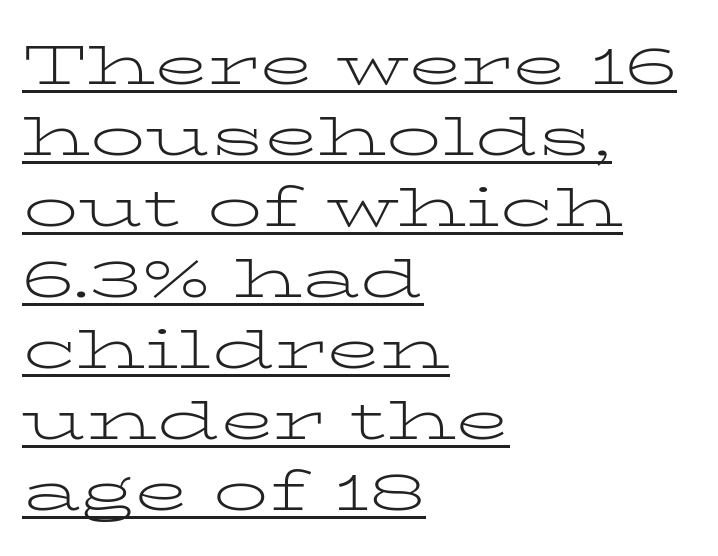
Q: Is the text bold? A: No.
Q: Is the text italic (slanted)? A: No, it is upright.
Q: Is the typeface a serif or a sans-serif typeface? A: Serif.
Q: Is the text underlined? A: Yes.
Q: How is the paragraph aligned? A: Left-aligned.
Q: Is the spacing between letters normal or unusually wide? A: Normal.
Q: Is the spacing between lines tight, normal or loose? A: Normal.
Q: Width (condensed, normal, or wide)? A: Wide.
Q: Stroke contrast? A: Low.
Q: x-height? A: Medium.
Q: Monospaced? A: No.
